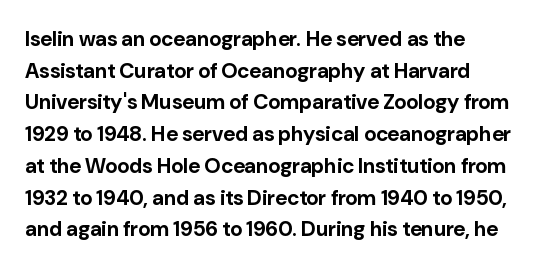
Q: Is the text bold? A: Yes.
Q: Is the text italic (slanted)? A: No, it is upright.
Q: Is the text underlined? A: No.
Q: How is the paragraph aligned? A: Left-aligned.
Q: Is the spacing between letters normal or unusually wide? A: Normal.
Q: Is the spacing between lines tight, normal or loose? A: Normal.
